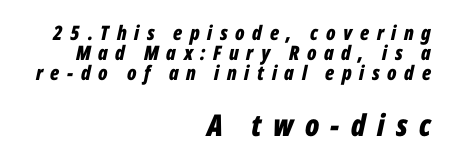
Looks like regular typesetting: each glyph gets only the width it needs. Bare-footed words on every line. The composition opens small and finishes big. Summary of vertical rhythm: compact, with narrow interline spacing. Italic? Definitely — the glyphs are oblique. Caption: multi-line text, flush right, ragged left.
